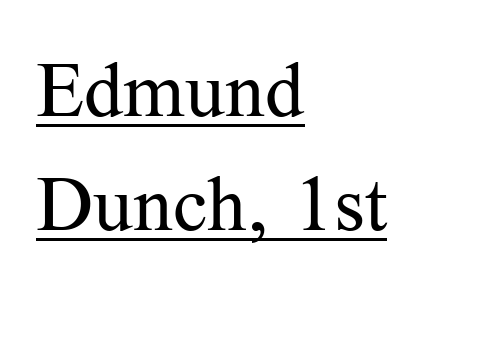
{"serif": "yes", "italic": "no", "bold": "no", "weight": "regular", "width": "normal", "stroke_contrast": "medium", "x_height": "medium", "monospaced": "no", "underline": "yes", "align": "left", "line_spacing": "normal", "line_spacing_ratio": 1.48, "letter_spacing": "normal", "letter_spacing_em": 0.0, "glyph_px": 77}
